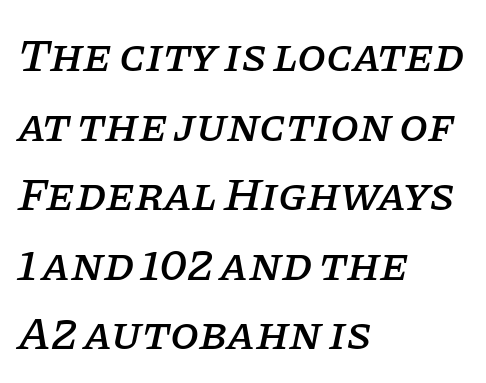
{"serif": "yes", "italic": "yes", "lean": "right", "slant_degrees": 11, "width": "normal", "stroke_contrast": "low", "x_height": "large", "monospaced": "no", "underline": "no", "align": "left", "line_spacing": "normal", "line_spacing_ratio": 1.48, "letter_spacing": "normal", "letter_spacing_em": 0.0, "glyph_px": 47}
